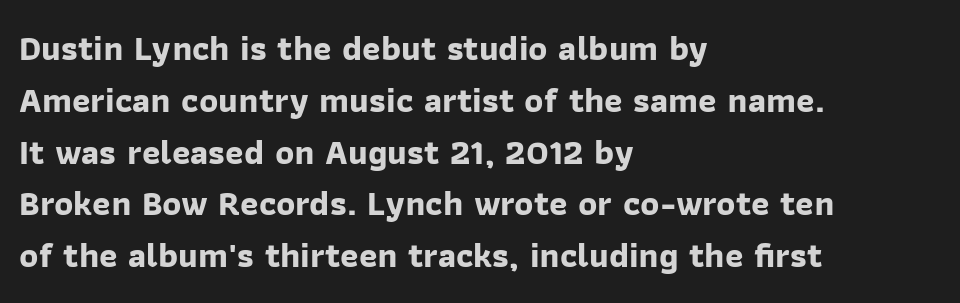
{"serif": "no", "bold": "yes", "weight": "bold", "width": "normal", "stroke_contrast": "low", "x_height": "medium", "monospaced": "no", "underline": "no", "align": "left", "line_spacing": "normal", "line_spacing_ratio": 1.48, "letter_spacing": "normal", "letter_spacing_em": 0.0, "glyph_px": 35}
